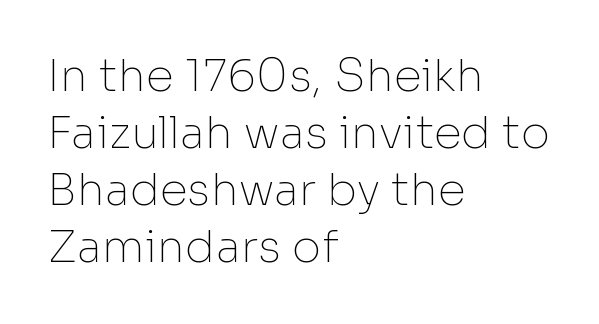
{"serif": "no", "italic": "no", "bold": "no", "weight": "thin", "width": "normal", "stroke_contrast": "low", "x_height": "medium", "monospaced": "no", "underline": "no", "align": "left", "line_spacing": "normal", "line_spacing_ratio": 1.27, "letter_spacing": "normal", "letter_spacing_em": 0.0, "glyph_px": 45}
